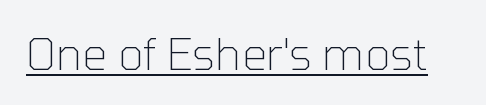
The image shows 44 px thin sans-serif type, upright; set normal letter spacing, underlined; low stroke contrast and a medium x-height.
